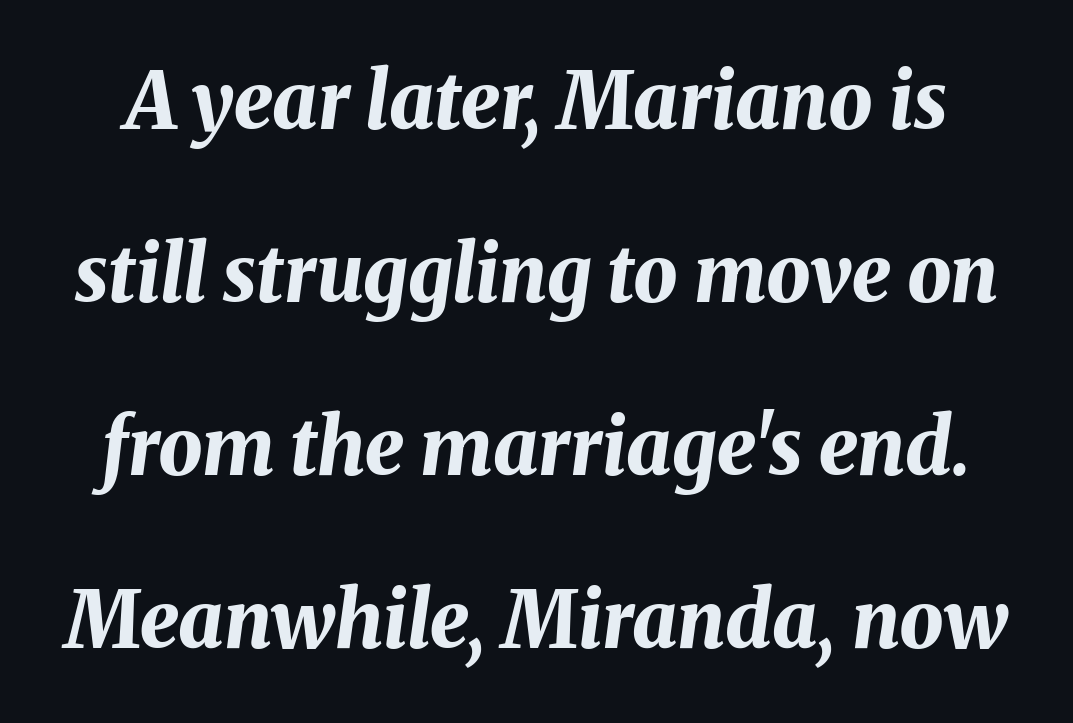
Posture: slanted. Horizontal bands of white between lines are thick stripes. The face used here is proportionally spaced, like ordinary book or web type. This is heavy type, rendered in bold.
